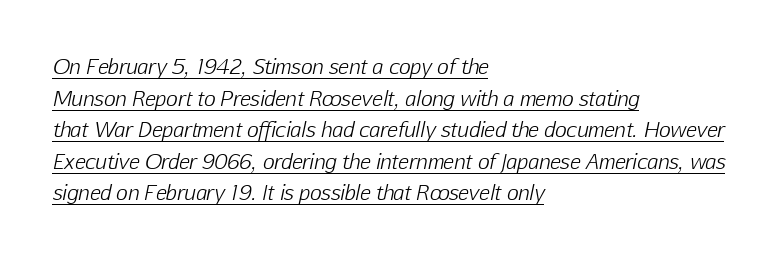
{"italic": "yes", "lean": "right", "slant_degrees": 12, "bold": "no", "underline": "yes", "align": "left", "line_spacing": "normal", "line_spacing_ratio": 1.58, "letter_spacing": "normal", "letter_spacing_em": 0.0, "glyph_px": 20}
